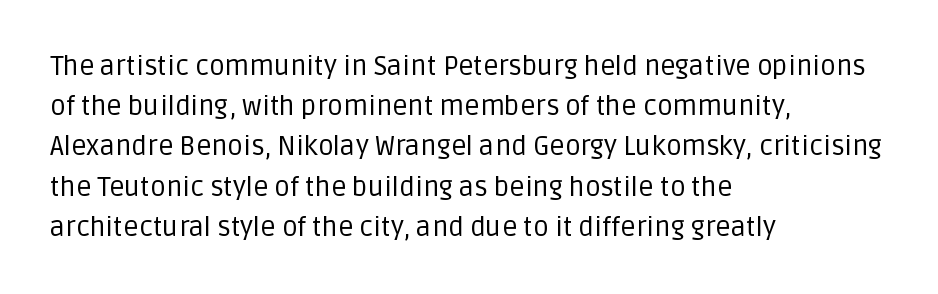
{"italic": "no", "bold": "no", "underline": "no", "align": "left", "line_spacing": "normal", "line_spacing_ratio": 1.49, "letter_spacing": "normal", "letter_spacing_em": 0.0, "glyph_px": 27}
